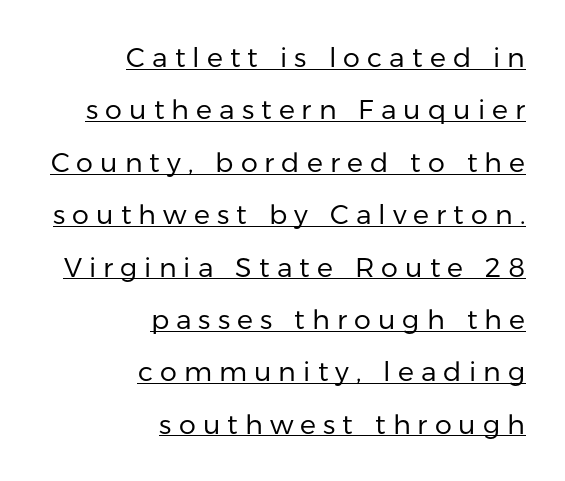
{"italic": "no", "bold": "no", "underline": "yes", "align": "right", "line_spacing": "loose", "line_spacing_ratio": 1.94, "letter_spacing": "wide", "letter_spacing_em": 0.26, "glyph_px": 27}
